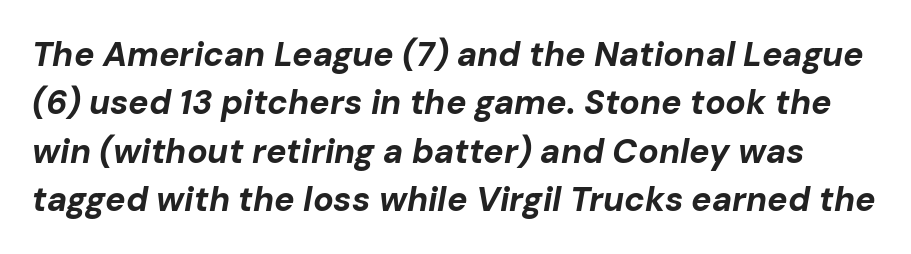
{"italic": "yes", "lean": "right", "slant_degrees": 10, "bold": "yes", "weight": "bold", "width": "normal", "stroke_contrast": "low", "x_height": "medium", "monospaced": "no", "underline": "no", "line_spacing": "normal", "line_spacing_ratio": 1.42, "letter_spacing": "normal", "letter_spacing_em": 0.0, "glyph_px": 34}
